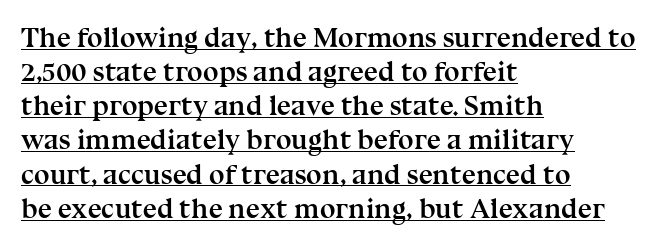
{"serif": "yes", "italic": "no", "bold": "yes", "weight": "semibold", "width": "normal", "stroke_contrast": "medium", "x_height": "medium", "monospaced": "no", "underline": "yes", "align": "left", "line_spacing_ratio": 1.22, "letter_spacing": "normal", "letter_spacing_em": 0.0, "glyph_px": 28}
